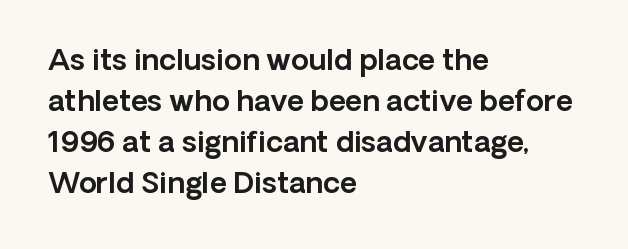
Q: Is the text italic (slanted)? A: No, it is upright.
Q: Is the typeface a serif or a sans-serif typeface? A: Sans-serif.
Q: Is the text underlined? A: No.
Q: How is the paragraph aligned? A: Left-aligned.
Q: Is the spacing between letters normal or unusually wide? A: Normal.
Q: Is the spacing between lines tight, normal or loose? A: Normal.
Q: Width (condensed, normal, or wide)? A: Normal.
Q: x-height? A: Medium.
Q: Monospaced? A: No.
